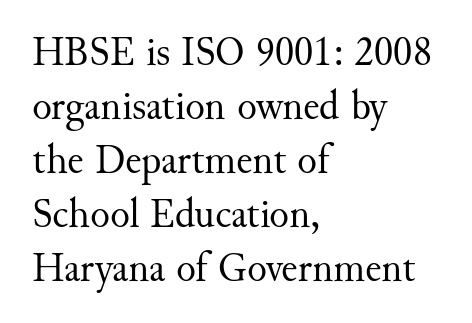
Inter-character spacing is left at the font's built-in metrics. In CSS terms this would be text-align: left. Descenders are the only things crossing below the line. Looks like regular typesetting: each glyph gets only the width it needs.
